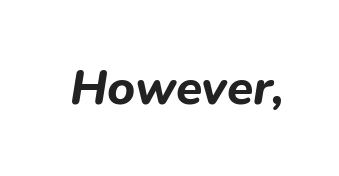
{"italic": "yes", "lean": "right", "slant_degrees": 9, "bold": "yes", "weight": "bold", "width": "normal", "stroke_contrast": "low", "x_height": "medium", "monospaced": "no", "underline": "no", "letter_spacing": "normal", "letter_spacing_em": 0.0, "glyph_px": 48}
